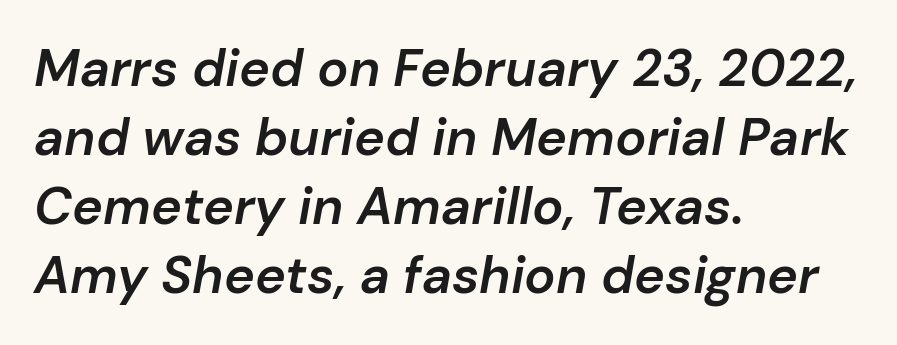
The image shows 52 px semibold type, italic (leaning right); set left-aligned, normal line spacing (1.33x), normal letter spacing, not underlined; low stroke contrast and a medium x-height.
